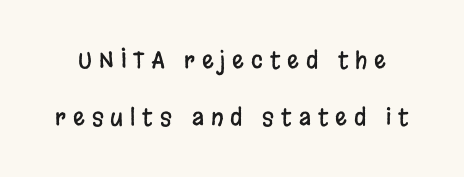
A roman cut, with each character standing at attention. Widely set lines give the paragraph a tall, airy silhouette. This rendering features lettering with no underline. The rendering inserts visible extra space after every character.
